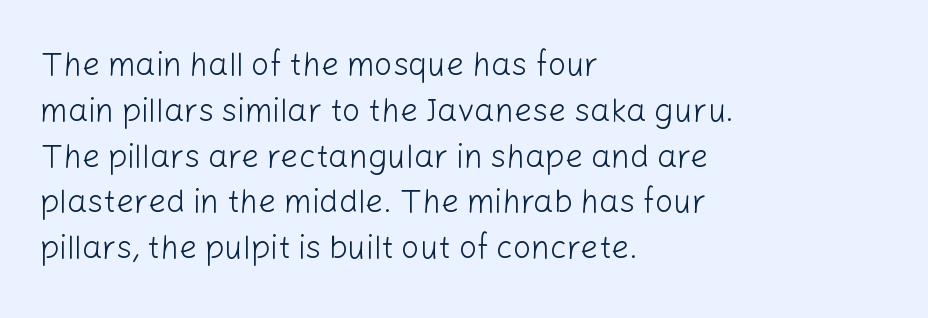
{"serif": "no", "italic": "no", "bold": "no", "weight": "light", "width": "normal", "stroke_contrast": "low", "x_height": "medium", "monospaced": "no", "underline": "no", "align": "left", "line_spacing": "normal", "line_spacing_ratio": 1.43, "letter_spacing": "normal", "letter_spacing_em": 0.0, "glyph_px": 32}
